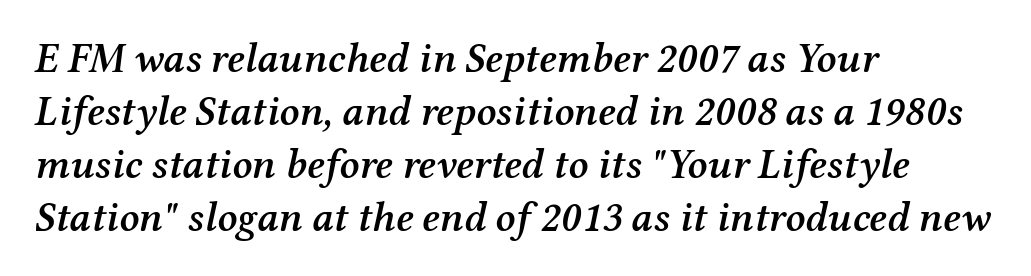
The image shows 42 px semibold serif type, italic (leaning right); set left-aligned, normal line spacing (1.26x), normal letter spacing, not underlined; medium stroke contrast and a medium x-height.
